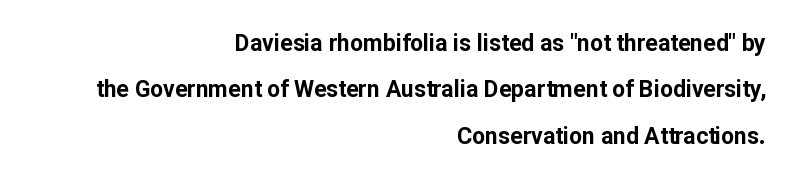
Q: Is the text bold? A: Yes.
Q: Is the text italic (slanted)? A: No, it is upright.
Q: Is the text underlined? A: No.
Q: How is the paragraph aligned? A: Right-aligned.
Q: Is the spacing between letters normal or unusually wide? A: Normal.
Q: Is the spacing between lines tight, normal or loose? A: Loose.
